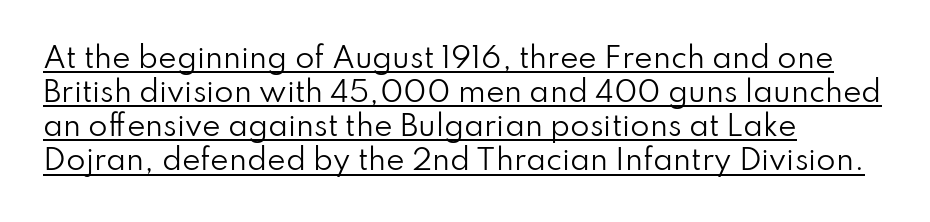
The image shows 28 px regular-weight sans-serif type, upright; set left-aligned, line spacing 1.22x, normal letter spacing, underlined; low stroke contrast and a small x-height.
